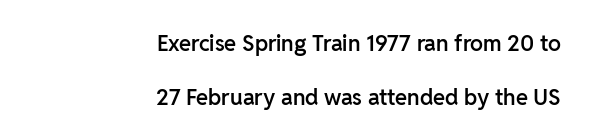
{"italic": "no", "bold": "semi", "underline": "no", "align": "right", "line_spacing": "loose", "line_spacing_ratio": 2.44, "letter_spacing": "normal", "letter_spacing_em": 0.0, "glyph_px": 22}
